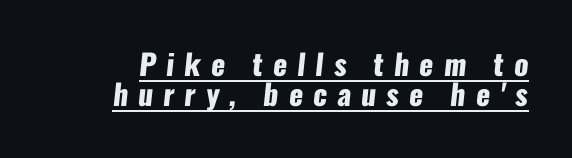
{"serif": "no", "bold": "yes", "weight": "heavy", "width": "condensed", "stroke_contrast": "low", "x_height": "medium", "monospaced": "no", "underline": "yes", "line_spacing": "tight", "line_spacing_ratio": 1.03, "letter_spacing": "wide", "letter_spacing_em": 0.35, "glyph_px": 29}
